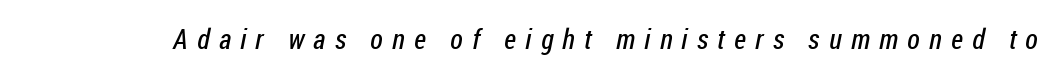
Rule under the text: the space is simply empty. Spacing verdict: proportional, widths tailored to each character. Loose tracking; the words dissolve into strings of separated letters. The font sits on the lighter half of the weight spectrum, regular included. Observe the absence of serifs on each vertical stroke in this sample.
